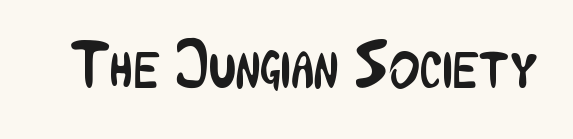
Q: Is the text bold? A: No.
Q: Is the text italic (slanted)? A: No, it is upright.
Q: Is the typeface a serif or a sans-serif typeface? A: Sans-serif.
Q: Is the text underlined? A: No.
Q: Is the spacing between letters normal or unusually wide? A: Normal.
Q: Width (condensed, normal, or wide)? A: Condensed.
Q: Stroke contrast? A: Low.
Q: x-height? A: Medium.
Q: Monospaced? A: No.
